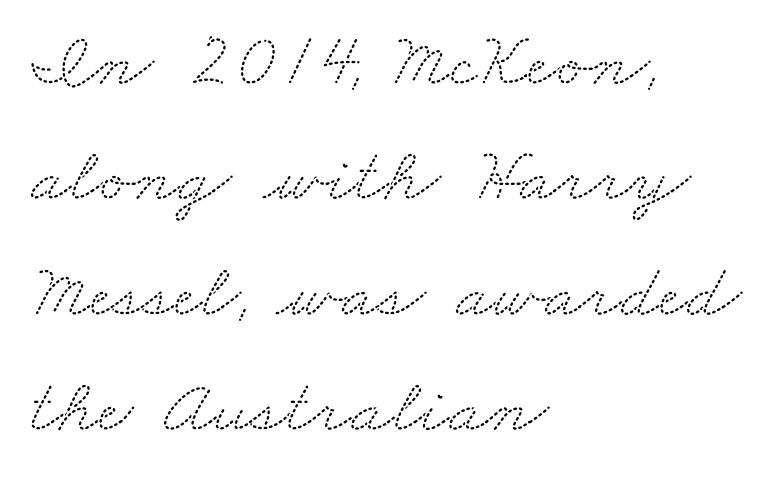
The image shows 77 px wide serif type; set left-aligned, normal line spacing (1.5x), normal letter spacing, not underlined; medium stroke contrast and a small x-height.
